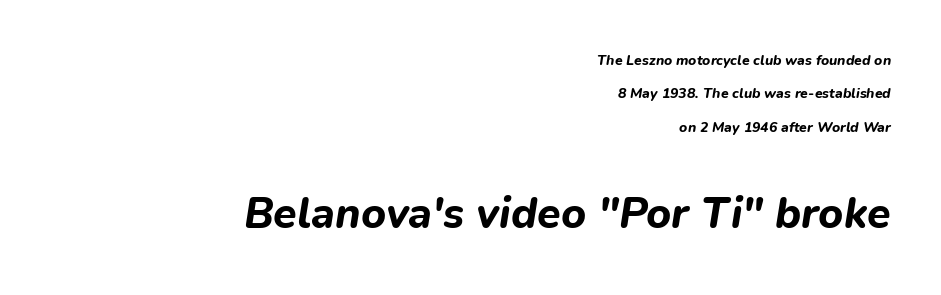
You could fit nearly another row in the gap between these rows. Summary of weight: heavy, a full bold. Line ends are locked; line starts wander. Inter-character spacing is left at the font's built-in metrics.
